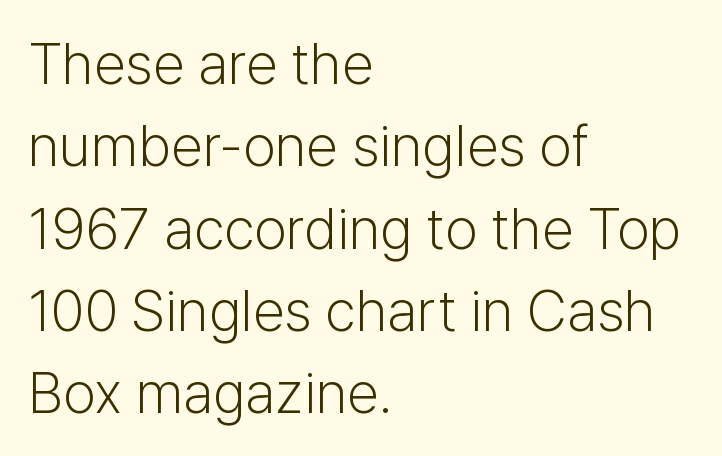
{"serif": "no", "italic": "no", "bold": "no", "weight": "light", "width": "normal", "stroke_contrast": "low", "x_height": "medium", "monospaced": "no", "underline": "no", "align": "left", "line_spacing": "normal", "line_spacing_ratio": 1.42, "letter_spacing": "normal", "letter_spacing_em": 0.0, "glyph_px": 58}
